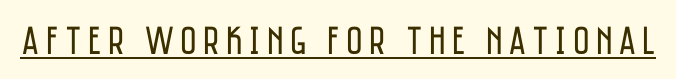
{"serif": "no", "italic": "no", "bold": "no", "weight": "regular", "width": "condensed", "stroke_contrast": "low", "x_height": "large", "monospaced": "no", "underline": "yes", "glyph_px": 40}
